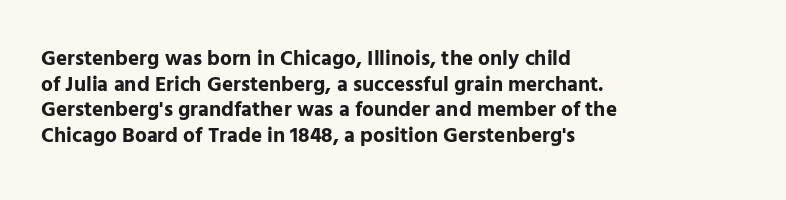
The image shows 21 px bold type, upright; set left-aligned, line spacing 1.22x, normal letter spacing, not underlined.
